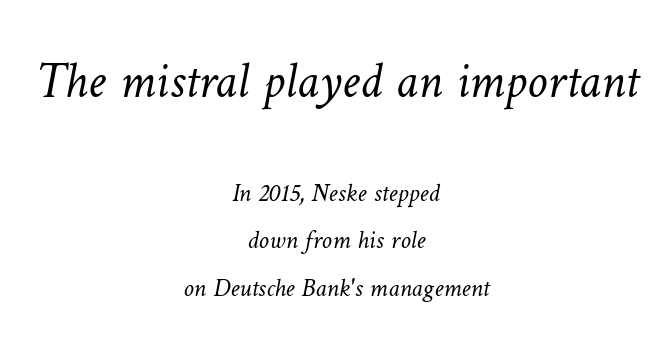
These lines are rendered in a variable-pitch font. Caption: multi-line text, centered on the measure. The passage shown is not bold in any degree. The passage shown begins with its larger block and ends with its smaller one. Compared with typical body copy, the letter spacing here is the same. Words float on clear page, feet unadorned.
